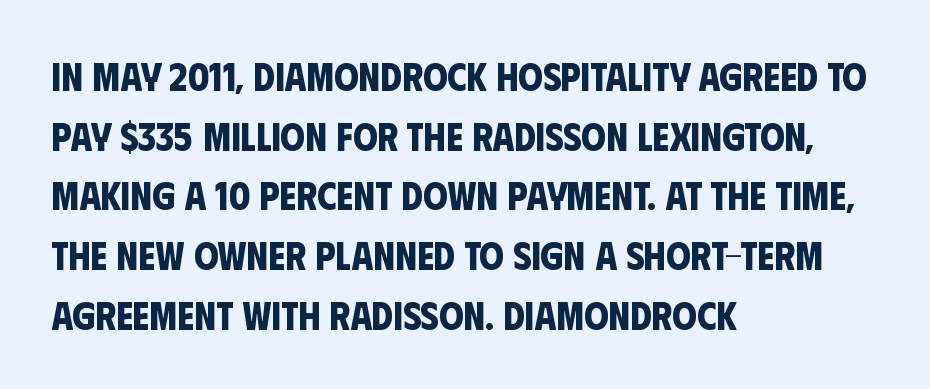
The image shows 39 px bold, condensed sans-serif type; set left-aligned, normal line spacing (1.53x), normal letter spacing, not underlined; low stroke contrast and a large x-height.
